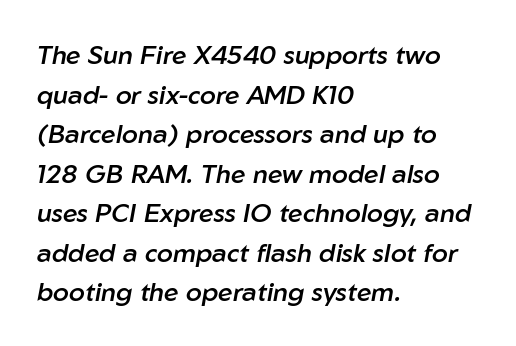
{"italic": "yes", "lean": "right", "slant_degrees": 10, "bold": "semi", "underline": "no", "align": "left", "line_spacing": "normal", "line_spacing_ratio": 1.52, "letter_spacing": "normal", "letter_spacing_em": 0.0, "glyph_px": 26}
